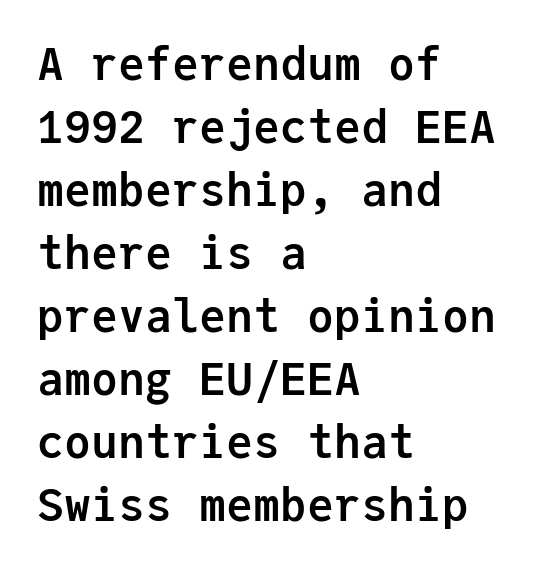
Q: Is the text bold? A: Yes.
Q: Is the text italic (slanted)? A: No, it is upright.
Q: Is the typeface a serif or a sans-serif typeface? A: Sans-serif.
Q: Is the text underlined? A: No.
Q: How is the paragraph aligned? A: Left-aligned.
Q: Is the spacing between letters normal or unusually wide? A: Normal.
Q: Is the spacing between lines tight, normal or loose? A: Normal.
Q: Width (condensed, normal, or wide)? A: Normal.
Q: Stroke contrast? A: Low.
Q: x-height? A: Medium.
Q: Monospaced? A: Yes.
